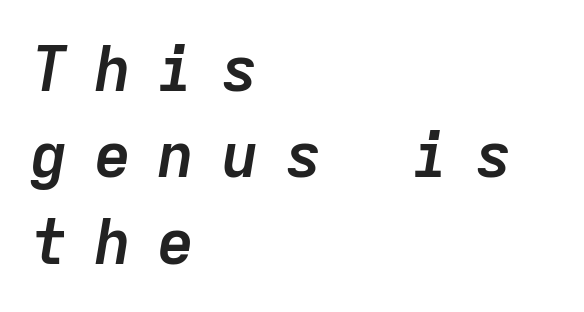
Q: Is the text bold? A: Yes.
Q: Is the text italic (slanted)? A: Yes, it leans right by about 9 degrees.
Q: Is the text underlined? A: No.
Q: How is the paragraph aligned? A: Left-aligned.
Q: Is the spacing between letters normal or unusually wide? A: Unusually wide.
Q: Is the spacing between lines tight, normal or loose? A: Normal.
Q: Width (condensed, normal, or wide)? A: Normal.
Q: Stroke contrast? A: Low.
Q: x-height? A: Medium.
Q: Monospaced? A: Yes.
